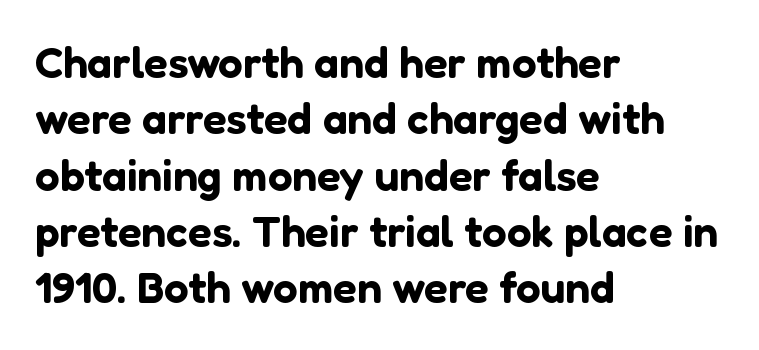
Descenders hang freely into open space. The designer left line spacing at the default. Looks like regular typesetting: each glyph gets only the width it needs. Typographically, this falls in the sans-serif category. If you drew a line through each stem, it would be perfectly vertical. The setting favours the left margin, as ordinary paragraphs usually do.
